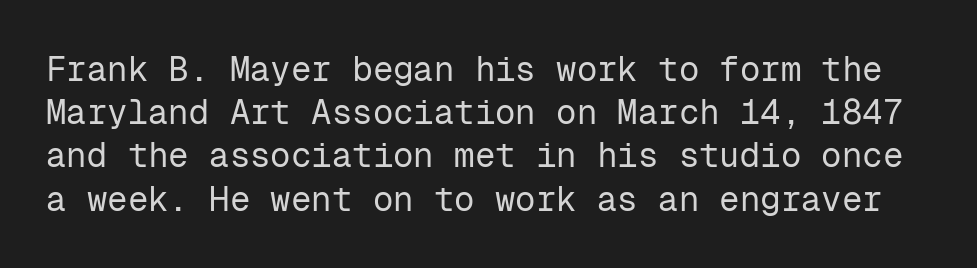
Q: Is the text bold? A: No.
Q: Is the text italic (slanted)? A: No, it is upright.
Q: Is the typeface a serif or a sans-serif typeface? A: Sans-serif.
Q: Is the text underlined? A: No.
Q: Is the spacing between letters normal or unusually wide? A: Normal.
Q: Is the spacing between lines tight, normal or loose? A: Normal.
Q: Width (condensed, normal, or wide)? A: Normal.
Q: Stroke contrast? A: Low.
Q: x-height? A: Medium.
Q: Monospaced? A: Yes.
